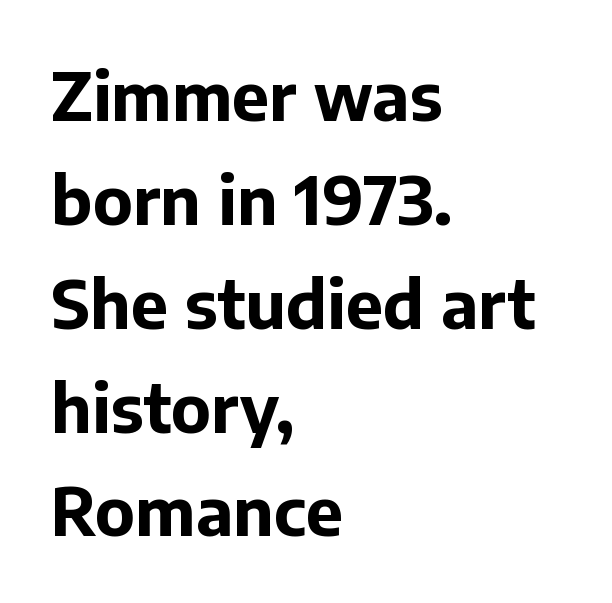
Q: Is the text bold? A: Yes.
Q: Is the text italic (slanted)? A: No, it is upright.
Q: Is the typeface a serif or a sans-serif typeface? A: Sans-serif.
Q: Is the text underlined? A: No.
Q: How is the paragraph aligned? A: Left-aligned.
Q: Is the spacing between letters normal or unusually wide? A: Normal.
Q: Is the spacing between lines tight, normal or loose? A: Normal.
Q: Width (condensed, normal, or wide)? A: Normal.
Q: Stroke contrast? A: Low.
Q: x-height? A: Medium.
Q: Monospaced? A: No.
